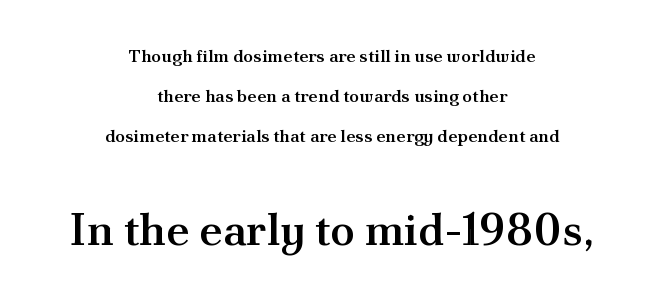
Q: Is the text bold? A: Semi-bold.
Q: Is the text italic (slanted)? A: No, it is upright.
Q: Is the typeface a serif or a sans-serif typeface? A: Serif.
Q: Is the text underlined? A: No.
Q: How is the paragraph aligned? A: Centered.
Q: Is the spacing between letters normal or unusually wide? A: Normal.
Q: Is the spacing between lines tight, normal or loose? A: Loose.
Q: Which block of text is set in a larger size, the first (top) or the second (bottom)? A: The second (bottom) one.
Q: Width (condensed, normal, or wide)? A: Normal.
Q: Stroke contrast? A: Medium.
Q: x-height? A: Small.
Q: Monospaced? A: No.
